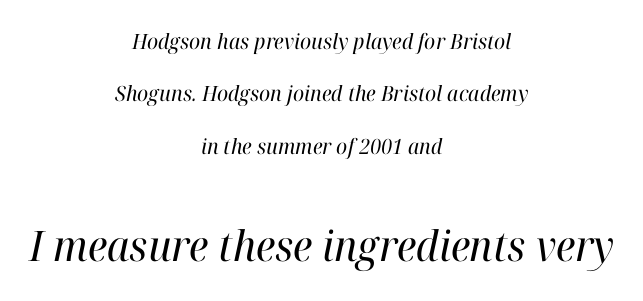
The image shows 42 px regular-weight serif type, italic (leaning right); set centered, loose line spacing (2.49x), normal letter spacing, not underlined; the second (bottom) block is 2.0x larger; high stroke contrast and a medium x-height.
